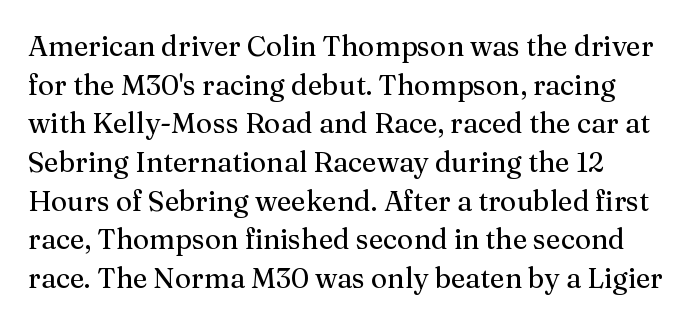
{"serif": "yes", "italic": "no", "bold": "no", "weight": "regular", "width": "normal", "stroke_contrast": "medium", "x_height": "medium", "monospaced": "no", "underline": "no", "align": "left", "line_spacing": "normal", "line_spacing_ratio": 1.38, "letter_spacing": "normal", "letter_spacing_em": 0.0, "glyph_px": 28}
